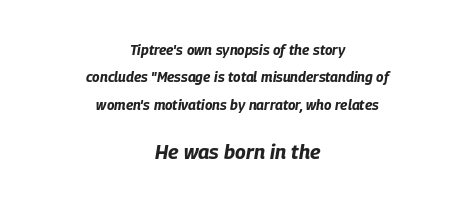
Q: Is the text bold? A: Yes.
Q: Is the text italic (slanted)? A: Yes, it leans right by about 9 degrees.
Q: Is the text underlined? A: No.
Q: How is the paragraph aligned? A: Centered.
Q: Is the spacing between letters normal or unusually wide? A: Normal.
Q: Is the spacing between lines tight, normal or loose? A: Loose.
Q: Which block of text is set in a larger size, the first (top) or the second (bottom)? A: The second (bottom) one.
